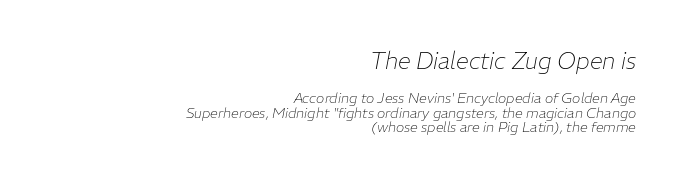
Q: Is the text bold? A: No.
Q: Is the text italic (slanted)? A: Yes, it leans right by about 11 degrees.
Q: Is the text underlined? A: No.
Q: How is the paragraph aligned? A: Right-aligned.
Q: Is the spacing between letters normal or unusually wide? A: Normal.
Q: Is the spacing between lines tight, normal or loose? A: Tight.
Q: Which block of text is set in a larger size, the first (top) or the second (bottom)? A: The first (top) one.
